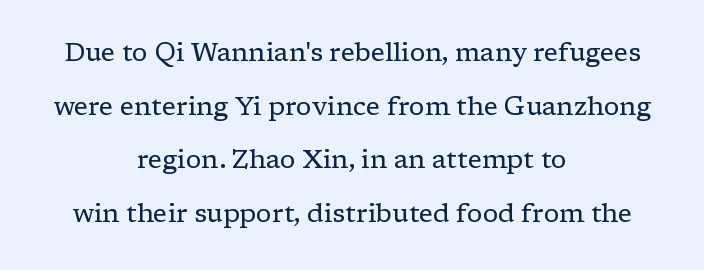
{"italic": "no", "bold": "no", "underline": "no", "align": "center", "line_spacing": "loose", "line_spacing_ratio": 2.06, "letter_spacing": "normal", "letter_spacing_em": 0.0, "glyph_px": 26}
